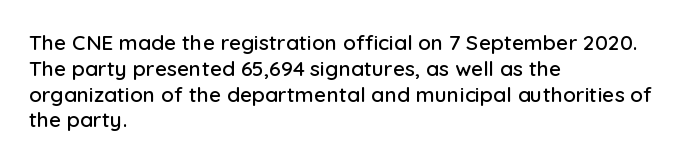
{"italic": "no", "underline": "no", "align": "left", "line_spacing_ratio": 1.23, "letter_spacing": "normal", "letter_spacing_em": 0.0, "glyph_px": 21}
